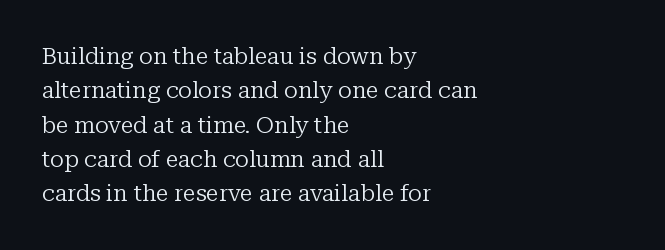
The vertical gap from one line to the next is medium. These lines were composed using upright roman letters. Horizontal alignment here is leftward, the default for most running prose. The gaps between neighbouring characters are ordinary and unremarkable. Weight: regular or lighter.
